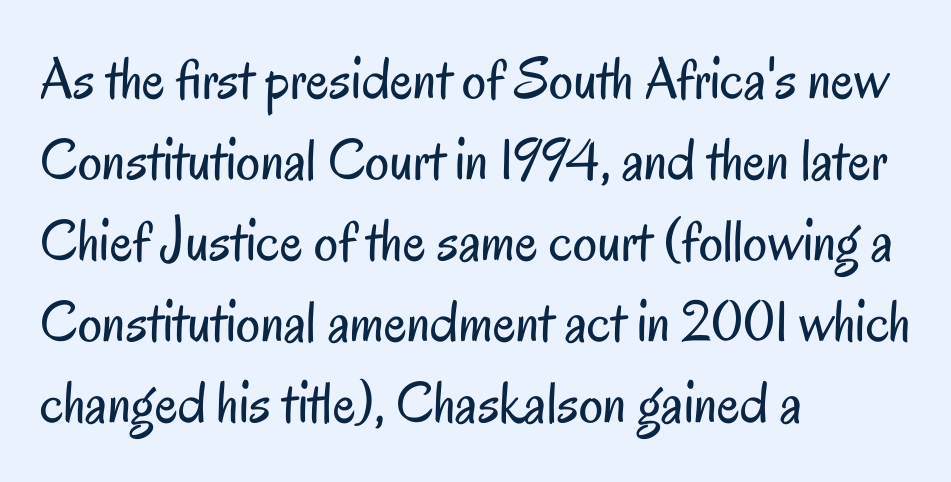
The image shows 60 px regular-weight, condensed sans-serif type, upright; set left-aligned, normal line spacing (1.35x), normal letter spacing, not underlined; low stroke contrast and a small x-height.
